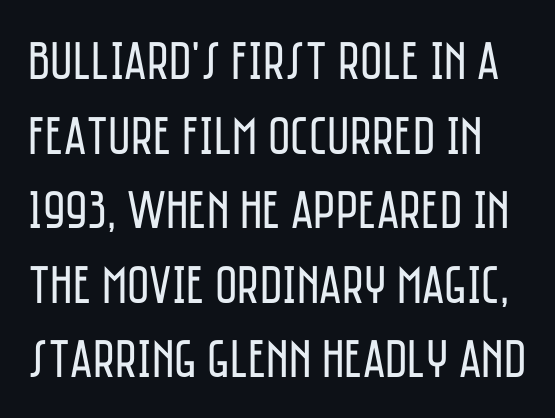
Q: Is the text bold? A: No.
Q: Is the text italic (slanted)? A: No, it is upright.
Q: Is the typeface a serif or a sans-serif typeface? A: Sans-serif.
Q: Is the text underlined? A: No.
Q: Is the spacing between letters normal or unusually wide? A: Normal.
Q: Is the spacing between lines tight, normal or loose? A: Normal.
Q: Width (condensed, normal, or wide)? A: Condensed.
Q: Stroke contrast? A: Low.
Q: x-height? A: Large.
Q: Monospaced? A: No.
